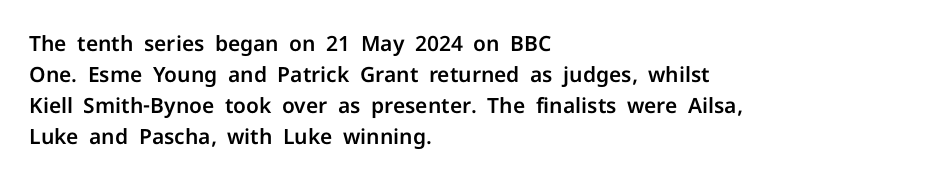
The image shows 21 px text type, upright; set left-aligned, normal line spacing (1.47x), normal letter spacing, not underlined.
